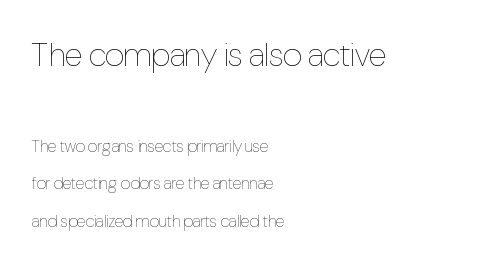
{"italic": "no", "bold": "no", "weight": "thin", "width": "condensed", "stroke_contrast": "low", "x_height": "medium", "monospaced": "no", "underline": "no", "align": "left", "line_spacing": "loose", "line_spacing_ratio": 2.22, "letter_spacing": "normal", "letter_spacing_em": 0.0, "larger_block": "first", "size_ratio": 2.0, "glyph_px": 34}
